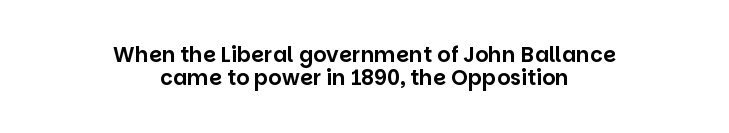
Q: Is the text italic (slanted)? A: No, it is upright.
Q: Is the text underlined? A: No.
Q: How is the paragraph aligned? A: Centered.
Q: Is the spacing between letters normal or unusually wide? A: Normal.
Q: Is the spacing between lines tight, normal or loose? A: Tight.
